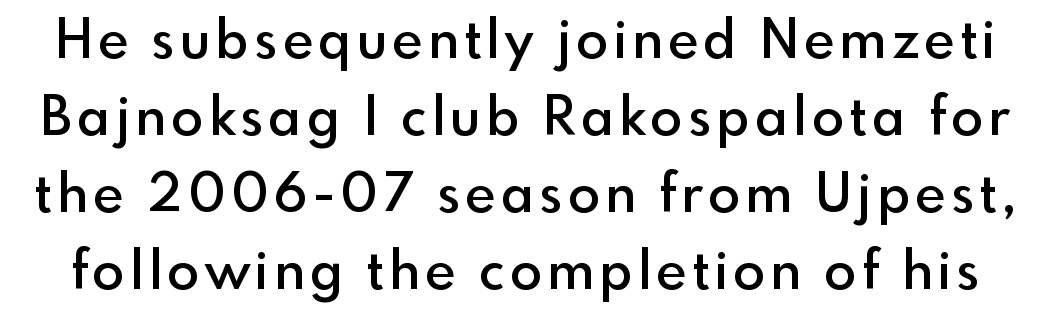
{"serif": "no", "italic": "no", "bold": "semi", "weight": "semibold", "width": "normal", "x_height": "small", "monospaced": "no", "underline": "no", "line_spacing": "normal", "line_spacing_ratio": 1.45, "glyph_px": 53}
